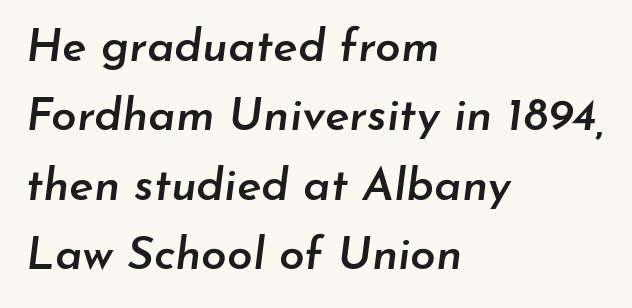
The image shows 46 px semibold type, italic (leaning right); set left-aligned, normal line spacing (1.51x), normal letter spacing, not underlined; low stroke contrast and a small x-height.
